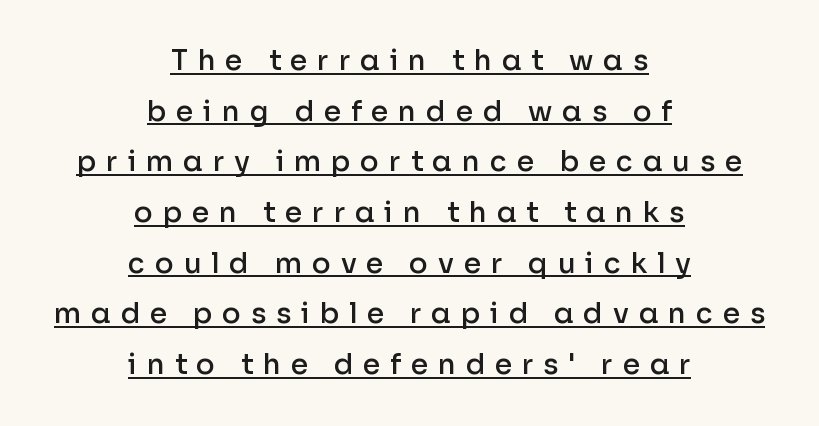
Q: Is the text bold? A: Semi-bold.
Q: Is the text italic (slanted)? A: No, it is upright.
Q: Is the typeface a serif or a sans-serif typeface? A: Sans-serif.
Q: Is the text underlined? A: Yes.
Q: How is the paragraph aligned? A: Centered.
Q: Is the spacing between letters normal or unusually wide? A: Unusually wide.
Q: Width (condensed, normal, or wide)? A: Normal.
Q: Stroke contrast? A: Low.
Q: x-height? A: Medium.
Q: Monospaced? A: No.
